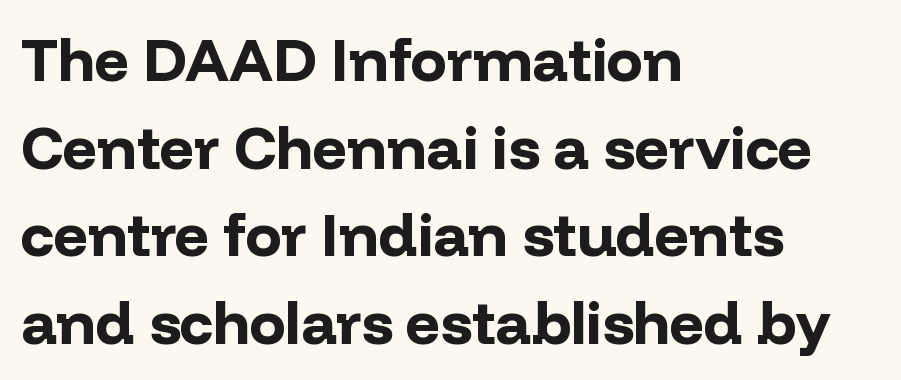
{"serif": "no", "italic": "no", "bold": "yes", "weight": "bold", "width": "normal", "stroke_contrast": "low", "x_height": "medium", "monospaced": "no", "underline": "no", "align": "left", "line_spacing": "normal", "line_spacing_ratio": 1.46, "letter_spacing": "normal", "letter_spacing_em": 0.0, "glyph_px": 60}
